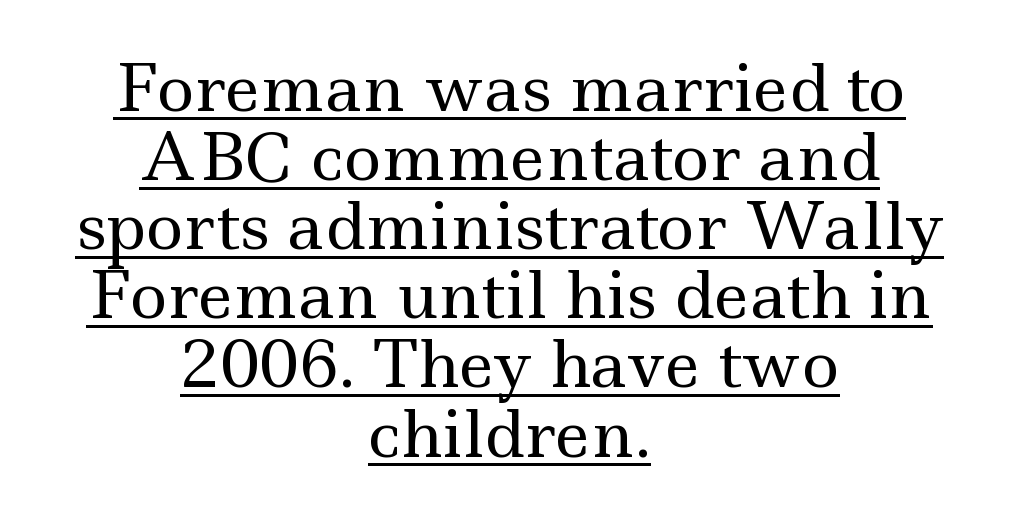
{"serif": "yes", "italic": "no", "bold": "no", "weight": "regular", "width": "wide", "x_height": "small", "monospaced": "no", "underline": "yes", "align": "center", "line_spacing": "tight", "line_spacing_ratio": 1.08, "letter_spacing": "normal", "letter_spacing_em": 0.0, "glyph_px": 64}
